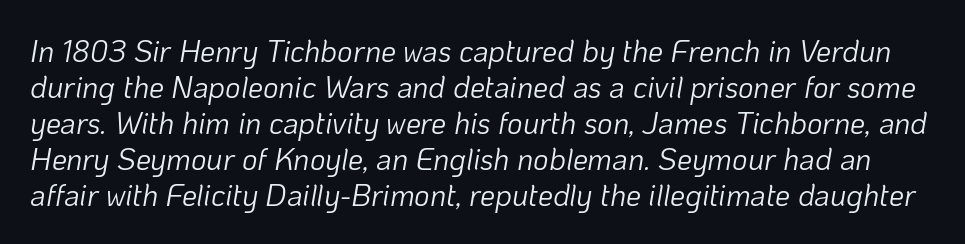
{"italic": "yes", "lean": "right", "slant_degrees": 10, "bold": "no", "weight": "light", "width": "normal", "stroke_contrast": "low", "x_height": "medium", "monospaced": "no", "underline": "no", "line_spacing_ratio": 1.2, "letter_spacing": "normal", "letter_spacing_em": 0.0, "glyph_px": 30}
